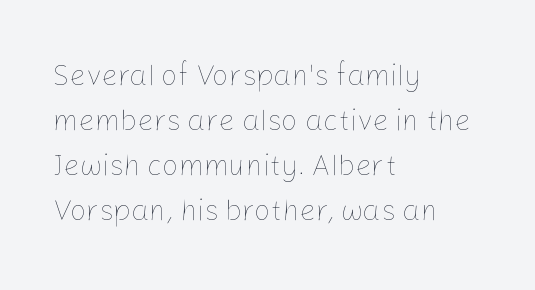
Upright lettering throughout. Weight: in the light-to-regular range. The strip under each line holds only bare page. Every row of glyphs begins at an identical x-position on the left. The passage shown is typed in a proportional face where columns would drift.
